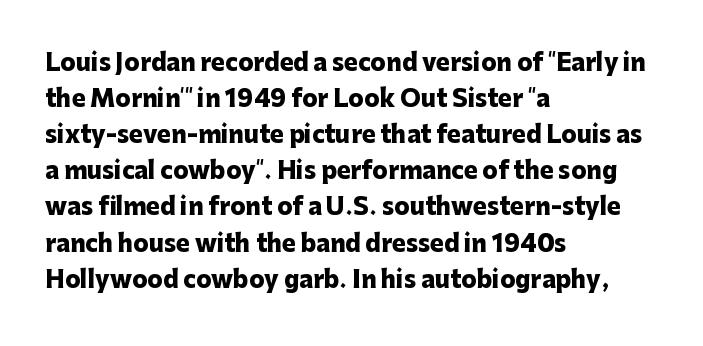
The image shows 23 px bold type, upright; set left-aligned, normal line spacing (1.57x), normal letter spacing, not underlined.
